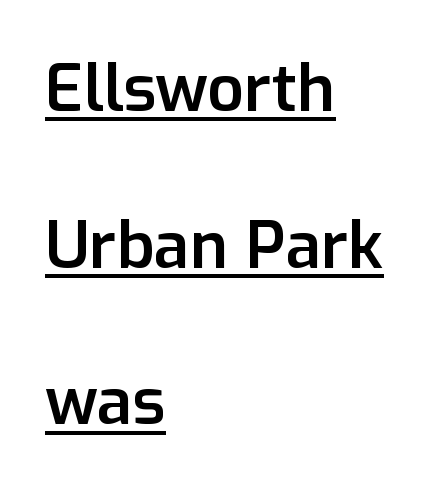
{"serif": "no", "italic": "no", "bold": "semi", "weight": "semibold", "width": "normal", "stroke_contrast": "low", "x_height": "medium", "monospaced": "no", "underline": "yes", "align": "left", "line_spacing": "loose", "line_spacing_ratio": 2.41, "letter_spacing": "normal", "letter_spacing_em": 0.0, "glyph_px": 65}
